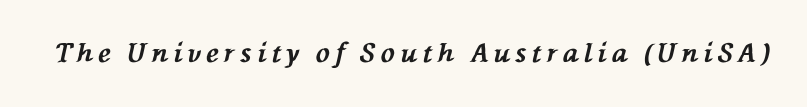
{"italic": "yes", "lean": "left", "slant_degrees": 76, "bold": "yes", "underline": "no", "letter_spacing": "wide", "letter_spacing_em": 0.21, "glyph_px": 26}
